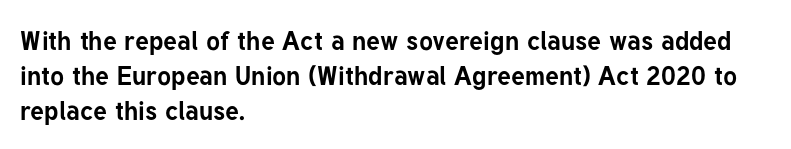
Q: Is the text bold? A: Yes.
Q: Is the text italic (slanted)? A: No, it is upright.
Q: Is the text underlined? A: No.
Q: How is the paragraph aligned? A: Left-aligned.
Q: Is the spacing between letters normal or unusually wide? A: Normal.
Q: Is the spacing between lines tight, normal or loose? A: Normal.
